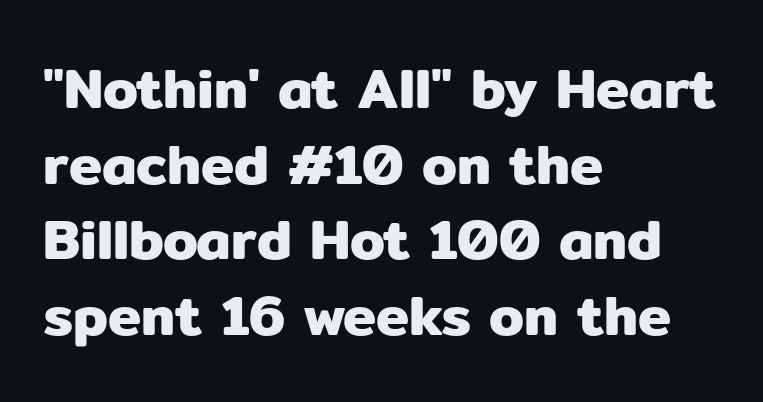
The letters advance in unequal steps, a hallmark of proportional type. Line starts are locked; line ends wander. The gap between lines stays unmarked. Tall strokes in this sample are plumb rather than angled.
